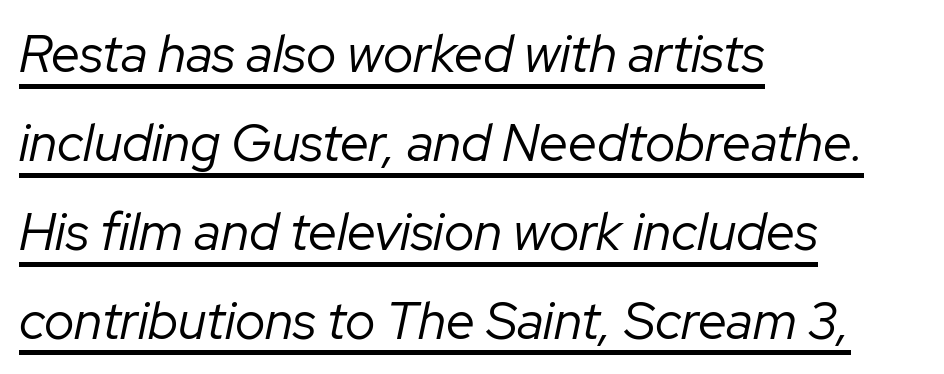
Q: Is the text bold? A: No.
Q: Is the text italic (slanted)? A: Yes, it leans right by about 12 degrees.
Q: Is the text underlined? A: Yes.
Q: How is the paragraph aligned? A: Left-aligned.
Q: Is the spacing between letters normal or unusually wide? A: Normal.
Q: Width (condensed, normal, or wide)? A: Normal.
Q: Stroke contrast? A: Low.
Q: x-height? A: Medium.
Q: Monospaced? A: No.
